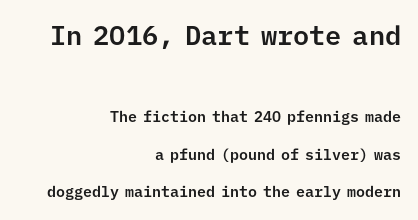
{"italic": "no", "underline": "no", "align": "right", "line_spacing": "loose", "line_spacing_ratio": 2.5, "letter_spacing": "normal", "letter_spacing_em": 0.0, "larger_block": "first", "size_ratio": 1.8, "glyph_px": 27}
